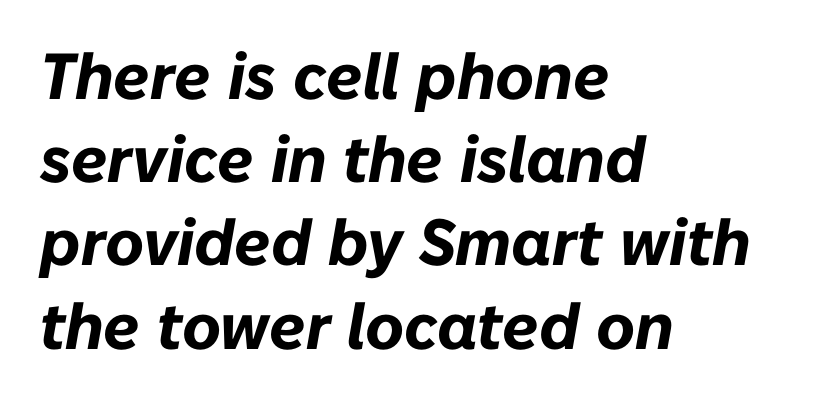
Q: Is the text bold? A: Yes.
Q: Is the text italic (slanted)? A: Yes, it leans right by about 10 degrees.
Q: Is the text underlined? A: No.
Q: How is the paragraph aligned? A: Left-aligned.
Q: Is the spacing between letters normal or unusually wide? A: Normal.
Q: Is the spacing between lines tight, normal or loose? A: Normal.
Q: Width (condensed, normal, or wide)? A: Normal.
Q: Stroke contrast? A: Low.
Q: x-height? A: Medium.
Q: Monospaced? A: No.
